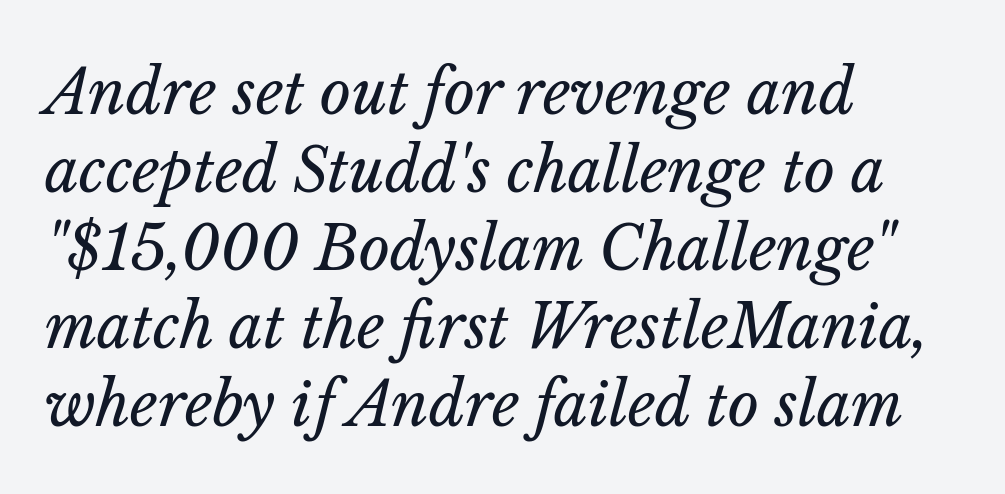
{"italic": "yes", "lean": "right", "slant_degrees": 14, "bold": "no", "weight": "regular", "width": "normal", "stroke_contrast": "low", "x_height": "medium", "monospaced": "no", "underline": "no", "align": "left", "line_spacing": "normal", "line_spacing_ratio": 1.3, "letter_spacing": "normal", "letter_spacing_em": 0.0, "glyph_px": 60}
